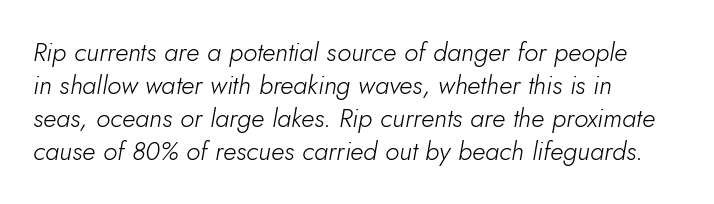
{"italic": "yes", "lean": "right", "slant_degrees": 5, "bold": "no", "underline": "no", "align": "left", "line_spacing": "normal", "line_spacing_ratio": 1.27, "letter_spacing": "normal", "letter_spacing_em": 0.0, "glyph_px": 26}
